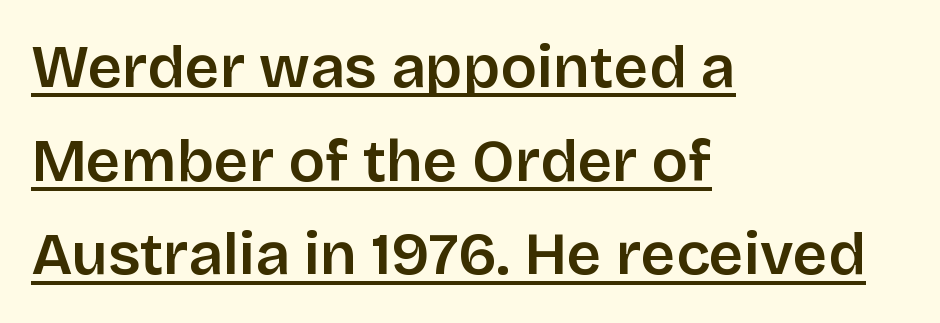
{"serif": "no", "italic": "no", "bold": "semi", "weight": "semibold", "width": "normal", "stroke_contrast": "low", "x_height": "large", "monospaced": "no", "underline": "yes", "align": "left", "line_spacing": "normal", "line_spacing_ratio": 1.56, "letter_spacing": "normal", "letter_spacing_em": 0.0, "glyph_px": 60}
